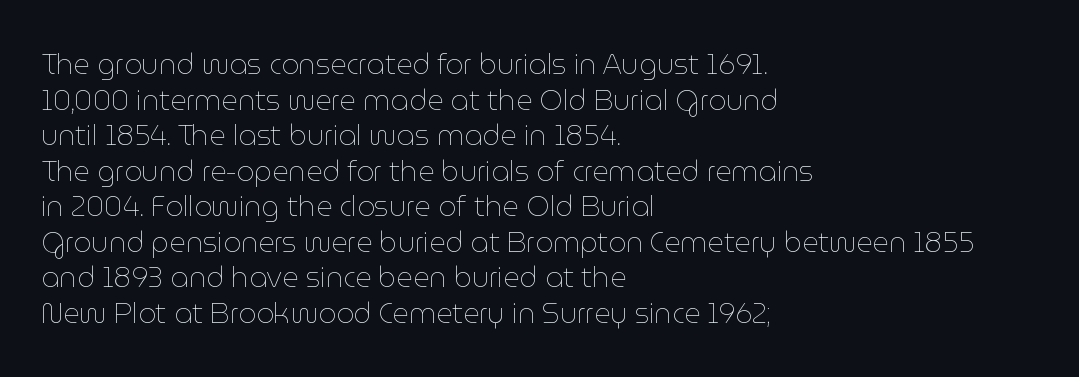
Q: Is the text bold? A: No.
Q: Is the text italic (slanted)? A: No, it is upright.
Q: Is the text underlined? A: No.
Q: How is the paragraph aligned? A: Left-aligned.
Q: Is the spacing between letters normal or unusually wide? A: Normal.
Q: Is the spacing between lines tight, normal or loose? A: Normal.
Q: Width (condensed, normal, or wide)? A: Normal.
Q: Stroke contrast? A: Low.
Q: x-height? A: Medium.
Q: Monospaced? A: No.
